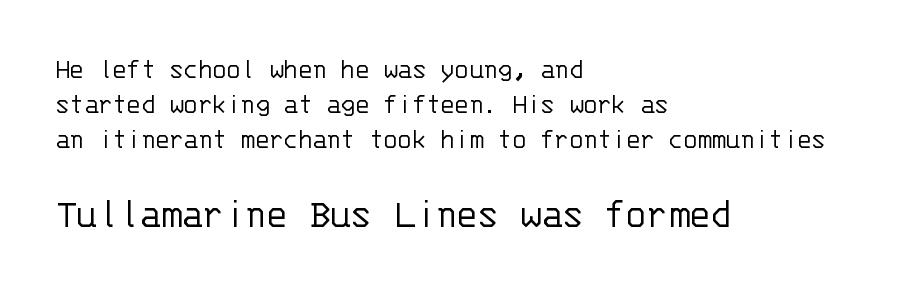
{"serif": "no", "italic": "no", "bold": "no", "weight": "light", "width": "normal", "stroke_contrast": "low", "x_height": "large", "monospaced": "yes", "underline": "no", "align": "left", "line_spacing_ratio": 1.2, "letter_spacing": "normal", "letter_spacing_em": 0.0, "larger_block": "second", "size_ratio": 1.48, "glyph_px": 43}
